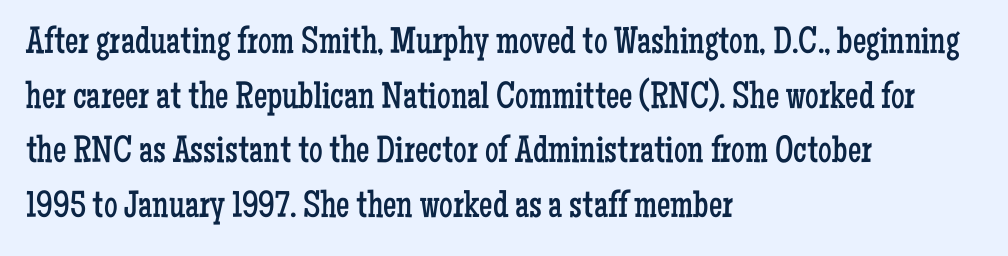
The words here are not underlined. The rendering uses natural spacing where letterforms have individual widths. I'd call this a serif setting — the letters wear small feet. A student would call this left alignment; a typographer would say flush left, rag right.
